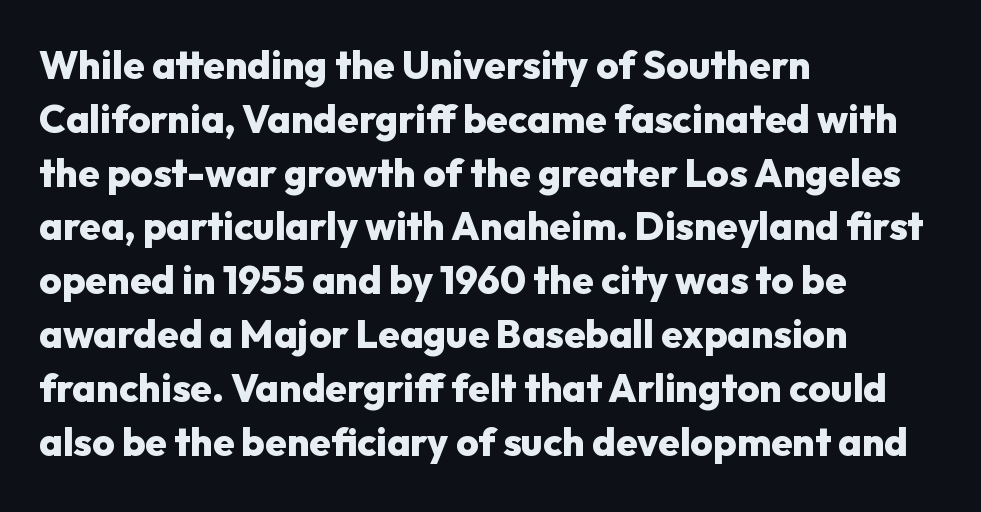
The image shows 39 px heavy sans-serif type, upright; set left-aligned, normal line spacing (1.38x), normal letter spacing, not underlined; low stroke contrast and a medium x-height.
